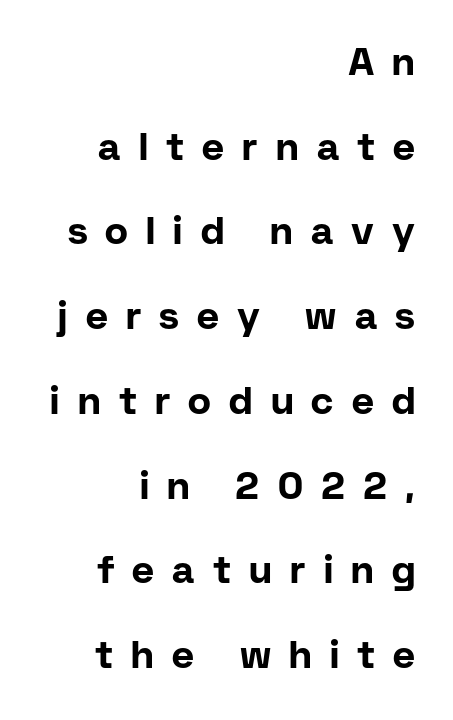
The image shows 38 px bold sans-serif type, upright; set right-aligned, loose line spacing (2.23x), unusually wide letter spacing (+0.48 em), not underlined; low stroke contrast and a medium x-height.
